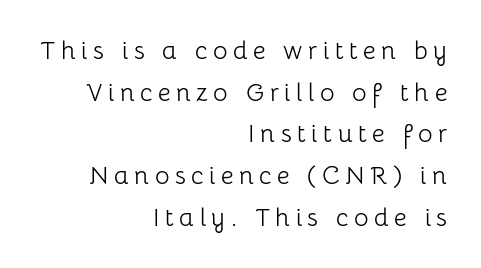
It's the straight-up-and-down kind of type. Layout note: lines flush right. The space beneath each line is pristine and unruled. Nothing heavy about these letters — not bold at all.
